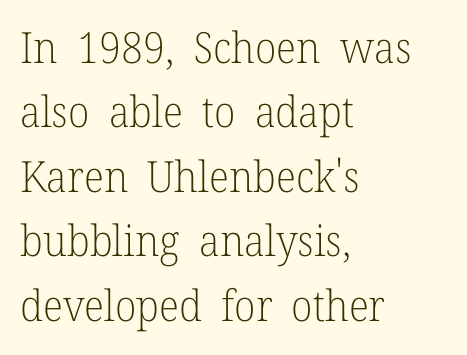
The lettering stays uniformly vertical, giving the passage a roman look. A typesetter would call this proportional, since set widths differ per character. Notice how descenders clear the ascenders below comfortably — that's standard leading. Type style note: has serifs. Casual observation: everything's shoved over to the left. The passage shown is not bold in any degree.
